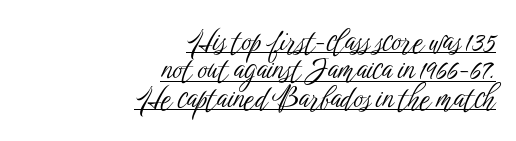
Q: Is the text bold? A: No.
Q: Is the text italic (slanted)? A: Yes.
Q: Is the typeface a serif or a sans-serif typeface? A: Sans-serif.
Q: Is the text underlined? A: Yes.
Q: How is the paragraph aligned? A: Right-aligned.
Q: Is the spacing between letters normal or unusually wide? A: Normal.
Q: Is the spacing between lines tight, normal or loose? A: Tight.
Q: Width (condensed, normal, or wide)? A: Condensed.
Q: Stroke contrast? A: Low.
Q: x-height? A: Medium.
Q: Monospaced? A: No.
